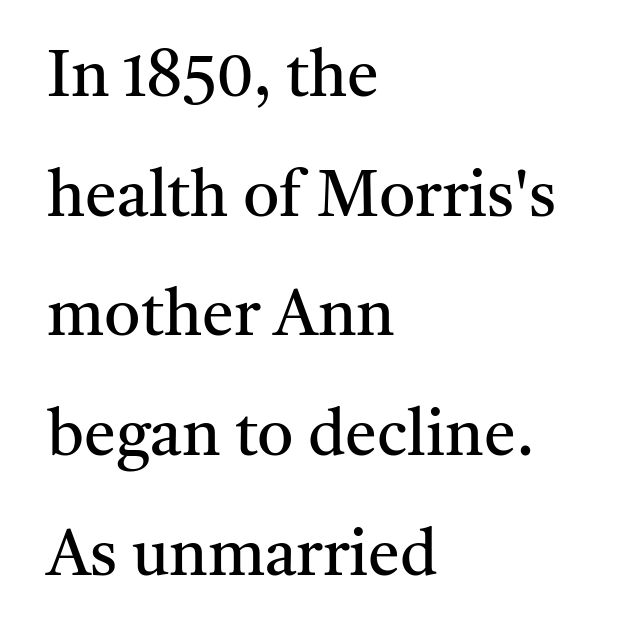
{"serif": "yes", "italic": "no", "bold": "no", "weight": "regular", "width": "normal", "stroke_contrast": "medium", "x_height": "medium", "monospaced": "no", "underline": "no", "align": "left", "line_spacing_ratio": 1.87, "letter_spacing": "normal", "letter_spacing_em": 0.0, "glyph_px": 64}
